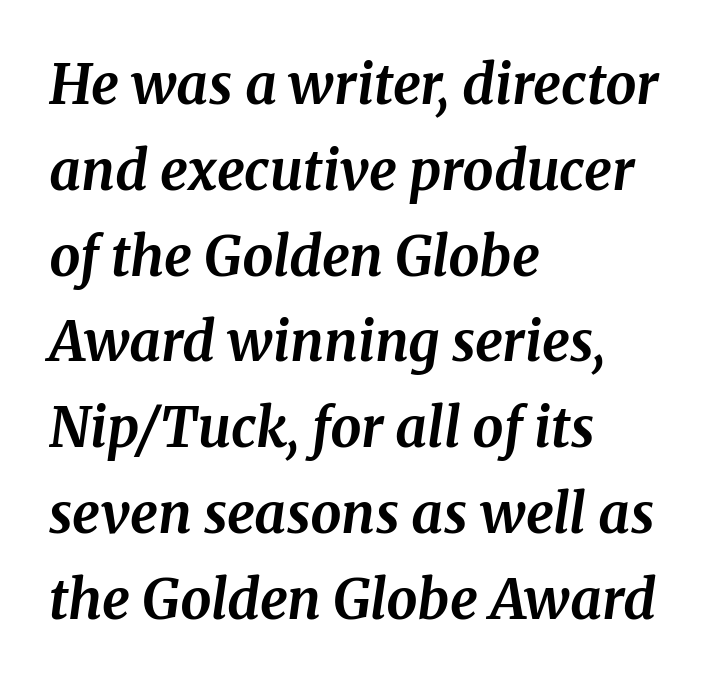
{"serif": "yes", "italic": "yes", "lean": "right", "slant_degrees": 8, "bold": "yes", "weight": "bold", "width": "normal", "stroke_contrast": "medium", "x_height": "medium", "monospaced": "no", "underline": "no", "align": "left", "line_spacing": "normal", "line_spacing_ratio": 1.56, "letter_spacing": "normal", "letter_spacing_em": 0.0, "glyph_px": 55}
